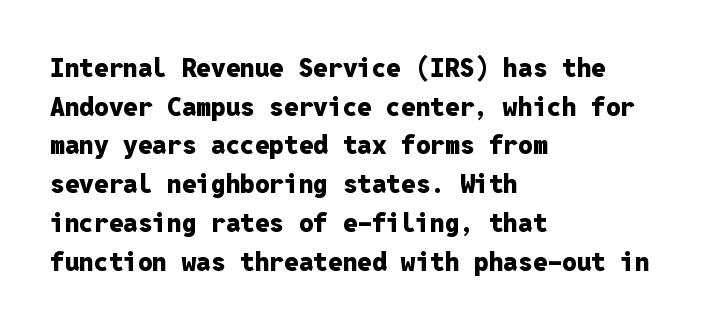
Leading: standard. Glyph-to-glyph distance matches everyday printed text. The face used here has the dense, thick strokes of a bold. These lines stack with their left ends in a neat column.
